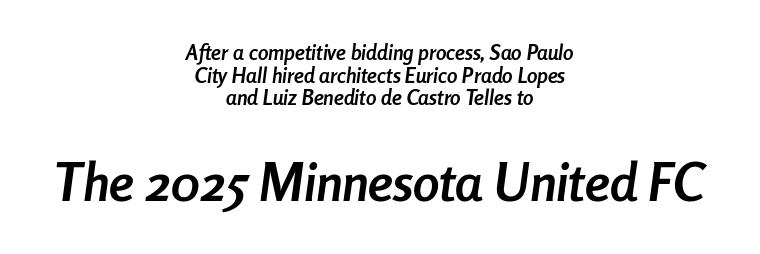
{"italic": "yes", "lean": "right", "slant_degrees": 8, "bold": "yes", "weight": "semibold", "width": "condensed", "stroke_contrast": "low", "x_height": "medium", "monospaced": "no", "underline": "no", "align": "center", "line_spacing": "tight", "line_spacing_ratio": 1.08, "letter_spacing": "normal", "letter_spacing_em": 0.0, "larger_block": "second", "size_ratio": 2.52, "glyph_px": 53}
